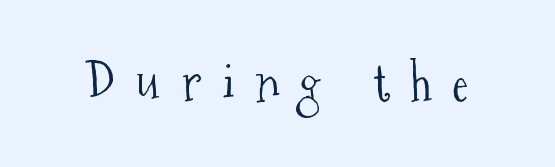
To sum up the face: it has serifs. The letters are spread apart with noticeably loose tracking. These glyphs show unthickened strokes, regular width or finer. Type without underlining.
